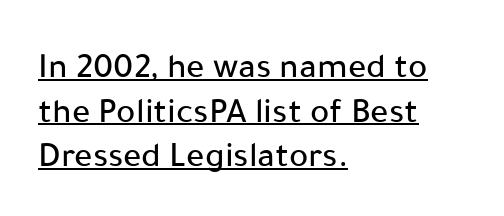
The passage shown has conventional tracking throughout. Every stem runs plumb, perpendicular to the baseline. Note: no serifs on the glyphs. The glyphs are accompanied by a horizontal stroke just below them. Visually the block forms a straight wall on the left and a jagged coastline on the right. A typesetter would call this proportional, since set widths differ per character.
